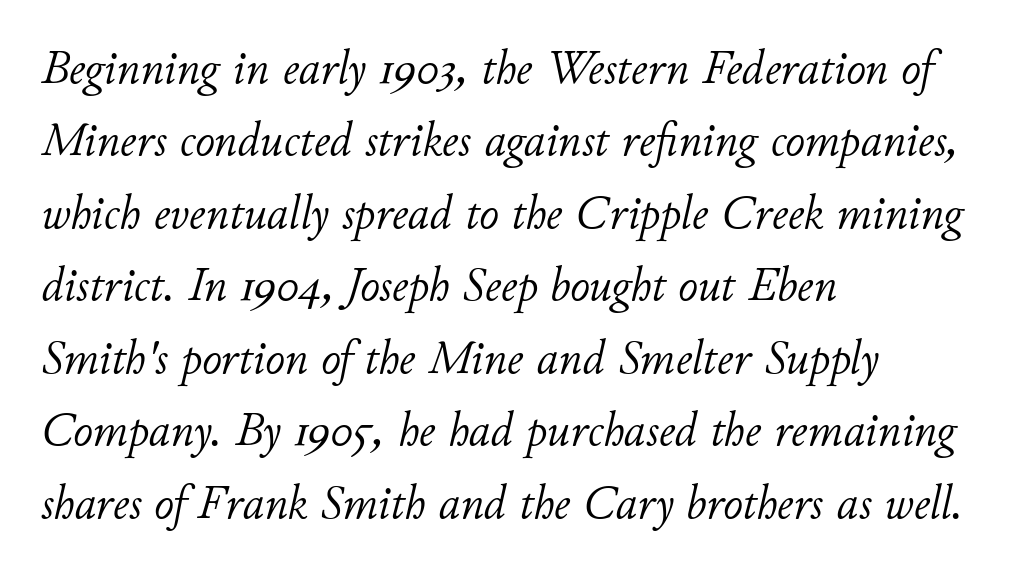
The image shows 48 px light type, italic (leaning right); set left-aligned, normal line spacing (1.51x), normal letter spacing, not underlined; low stroke contrast and a small x-height.
